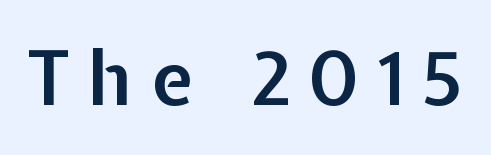
Letter spacing: wide. Summary of weight: moderately heavy, a semibold. Check under the words: just untouched page. This rendering employs a face without finishing strokes, i.e., a sans-serif. These lines were composed using upright roman letters. The rendering uses natural spacing where letterforms have individual widths.
